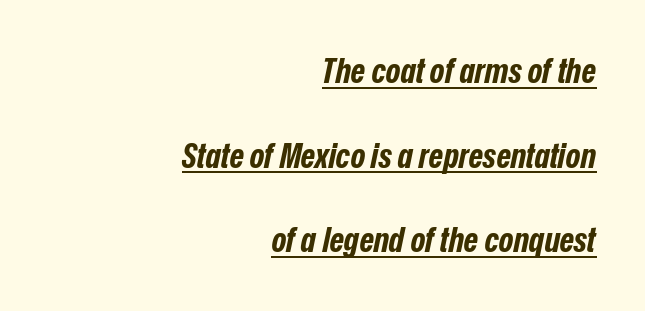
Q: Is the text bold? A: Yes.
Q: Is the text italic (slanted)? A: Yes, it leans right by about 12 degrees.
Q: Is the text underlined? A: Yes.
Q: How is the paragraph aligned? A: Right-aligned.
Q: Is the spacing between letters normal or unusually wide? A: Normal.
Q: Is the spacing between lines tight, normal or loose? A: Loose.
Q: Width (condensed, normal, or wide)? A: Condensed.
Q: Stroke contrast? A: Low.
Q: x-height? A: Medium.
Q: Monospaced? A: No.
